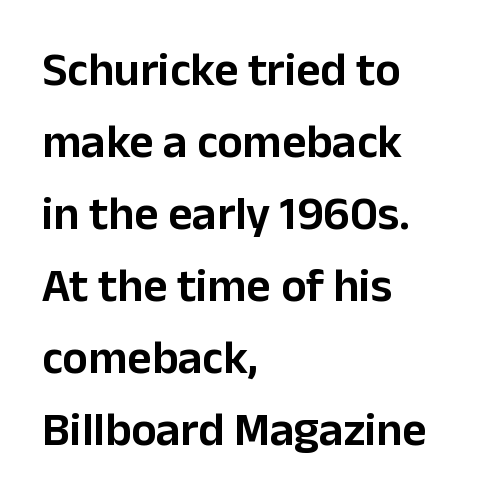
Q: Is the text italic (slanted)? A: No, it is upright.
Q: Is the typeface a serif or a sans-serif typeface? A: Sans-serif.
Q: Is the text underlined? A: No.
Q: How is the paragraph aligned? A: Left-aligned.
Q: Is the spacing between letters normal or unusually wide? A: Normal.
Q: Is the spacing between lines tight, normal or loose? A: Normal.
Q: Width (condensed, normal, or wide)? A: Normal.
Q: Stroke contrast? A: Low.
Q: x-height? A: Medium.
Q: Monospaced? A: No.
